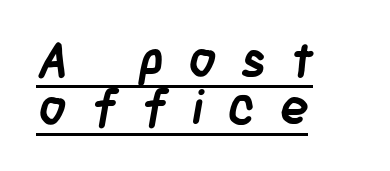
The image shows 49 px semibold, condensed sans-serif type; set left-aligned, tight line spacing (0.98x), unusually wide letter spacing (+0.49 em), underlined; low stroke contrast and a large x-height.
